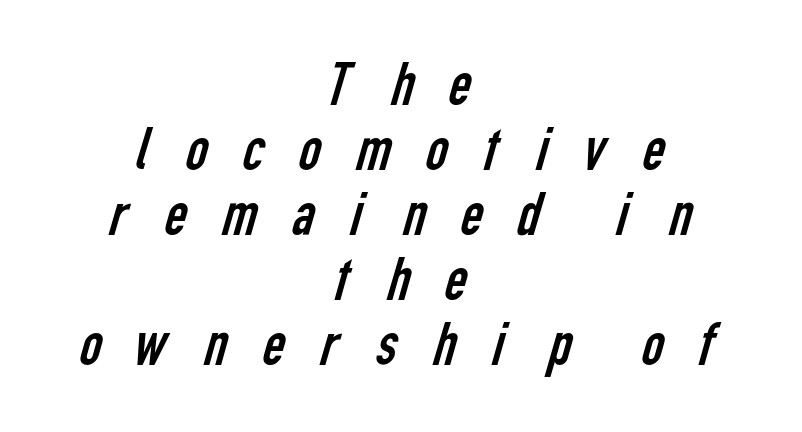
{"serif": "no", "bold": "no", "weight": "regular", "width": "condensed", "stroke_contrast": "low", "x_height": "medium", "monospaced": "no", "underline": "no", "align": "center", "line_spacing": "tight", "line_spacing_ratio": 1.05, "letter_spacing": "wide", "letter_spacing_em": 0.47, "glyph_px": 62}
